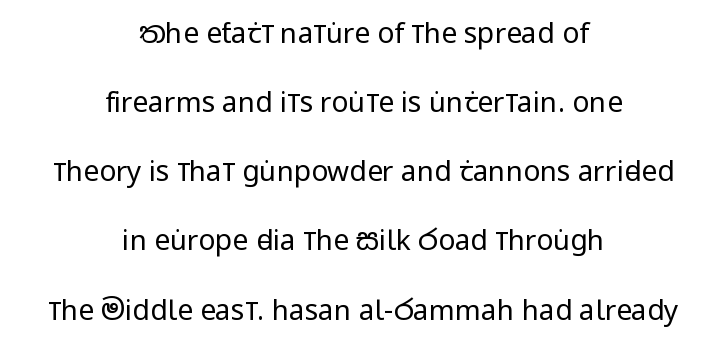
The image shows 28 px regular-weight, condensed sans-serif type, upright; set centered, loose line spacing (2.47x), normal letter spacing, not underlined; low stroke contrast and a large x-height.
